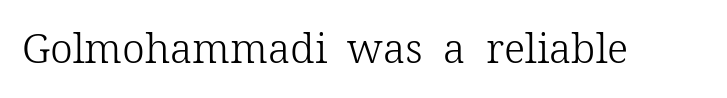
The image shows 41 px light serif type, upright; set normal letter spacing, not underlined; low stroke contrast and a medium x-height.
